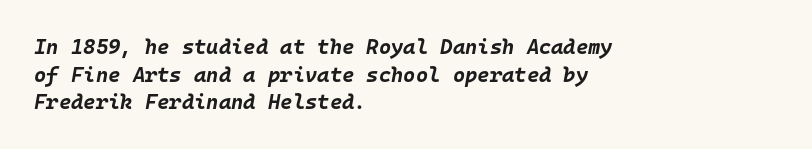
Q: Is the text bold? A: Yes.
Q: Is the text italic (slanted)? A: Yes, it leans right by about 10 degrees.
Q: Is the text underlined? A: No.
Q: How is the paragraph aligned? A: Left-aligned.
Q: Is the spacing between letters normal or unusually wide? A: Normal.
Q: Is the spacing between lines tight, normal or loose? A: Normal.
